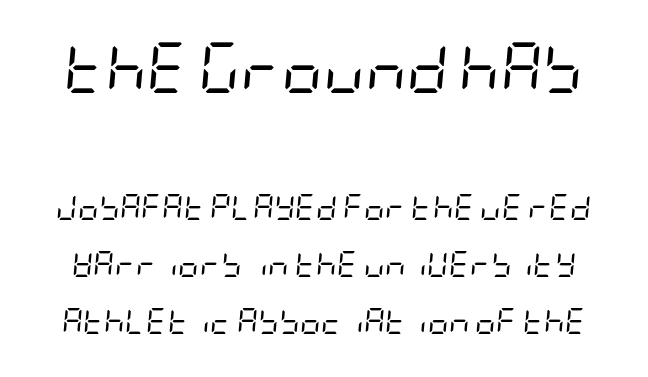
Letter spacing: default. Rule under the text: the space is simply empty. The letters in the upper block stand taller than those in the block below. Vertical spacing — loose. This sample uses an oblique cut, with every glyph tilted off the vertical. This is not heavy type; no bold has been used.
